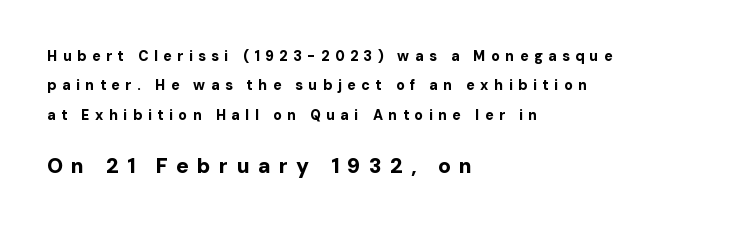
Q: Is the text bold? A: Yes.
Q: Is the text italic (slanted)? A: No, it is upright.
Q: Is the text underlined? A: No.
Q: How is the paragraph aligned? A: Left-aligned.
Q: Is the spacing between letters normal or unusually wide? A: Unusually wide.
Q: Is the spacing between lines tight, normal or loose? A: Loose.
Q: Which block of text is set in a larger size, the first (top) or the second (bottom)? A: The second (bottom) one.
